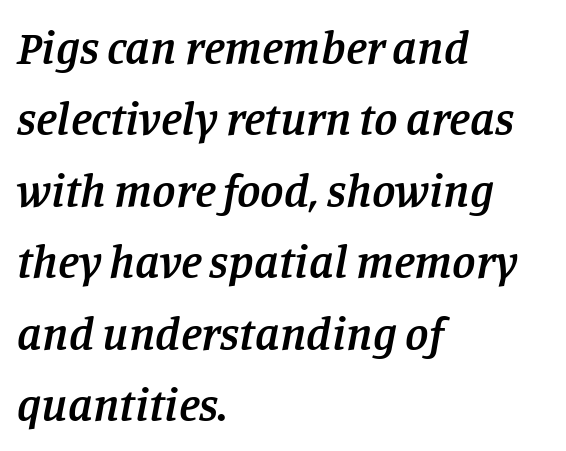
Q: Is the text bold? A: Semi-bold.
Q: Is the text italic (slanted)? A: Yes, it leans right by about 11 degrees.
Q: Is the typeface a serif or a sans-serif typeface? A: Serif.
Q: Is the text underlined? A: No.
Q: How is the paragraph aligned? A: Left-aligned.
Q: Is the spacing between letters normal or unusually wide? A: Normal.
Q: Is the spacing between lines tight, normal or loose? A: Normal.
Q: Width (condensed, normal, or wide)? A: Normal.
Q: Stroke contrast? A: Low.
Q: x-height? A: Large.
Q: Monospaced? A: No.
